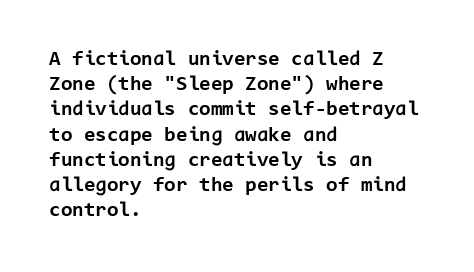
The image shows 21 px bold type, upright; set left-aligned, line spacing 1.2x, normal letter spacing, not underlined.
